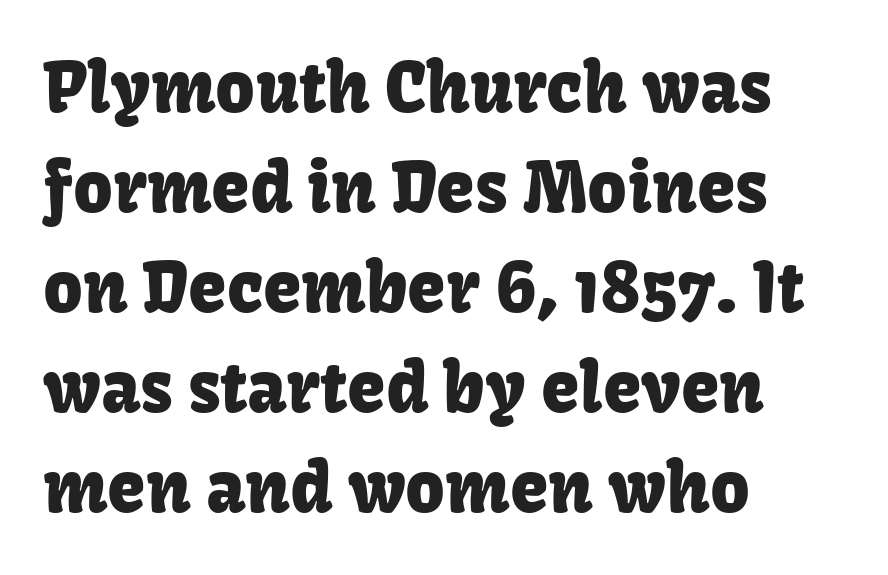
Leading matches the norm, producing a regular column. The face used here is proportionally spaced, like ordinary book or web type. The designer went with a sans here, leaving each stem footless. The letterforms sit shoulder to shoulder at normal distance. Is the block centered? No — it sits flush against the left margin. Unmarked baselines from the first word to the last.
